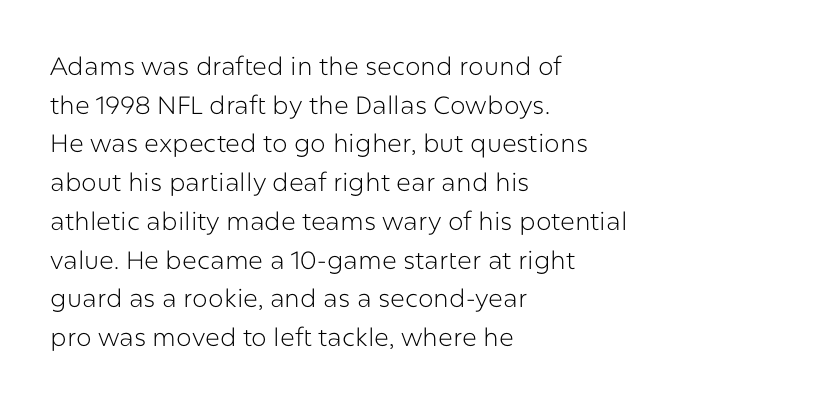
The image shows 25 px text type, upright; set left-aligned, normal line spacing (1.55x), normal letter spacing, not underlined.
